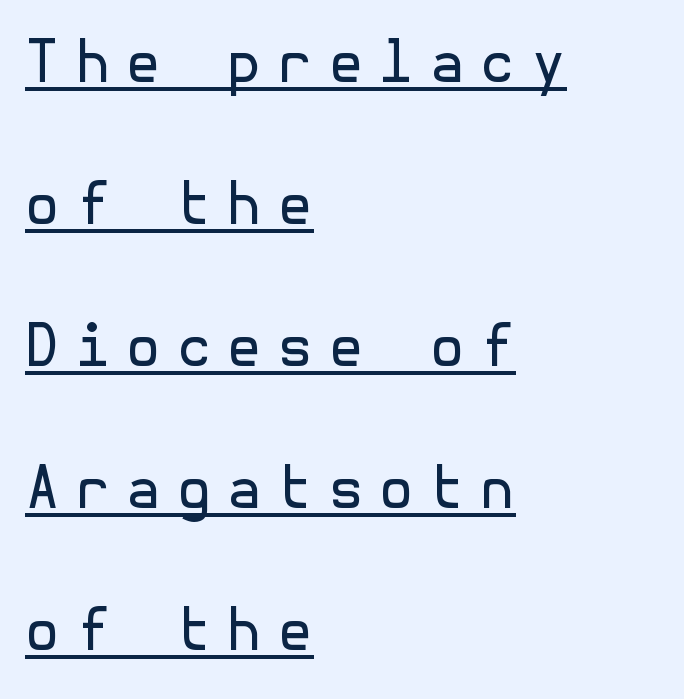
Glance below the letters and you will spot a drawn line. Caption: face not bold, strokes unweighted. What stands out about the letter spacing? Its width — letters are far apart. The lettering stays uniformly vertical, giving the passage a roman look. Line beginnings align vertically; line endings do not.
